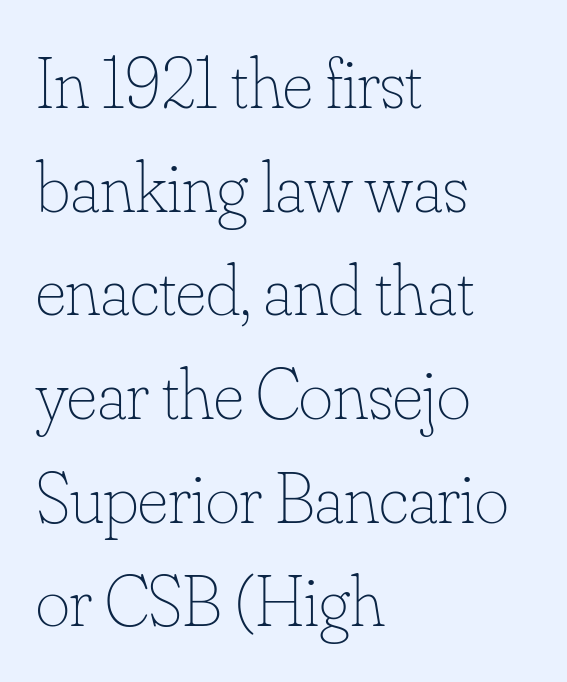
The image shows 73 px thin type, upright; set left-aligned, normal line spacing (1.42x), normal letter spacing, not underlined; low stroke contrast and a small x-height.
